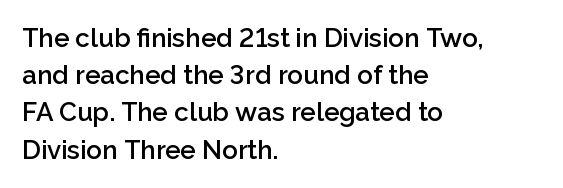
{"italic": "no", "bold": "semi", "underline": "no", "align": "left", "line_spacing": "normal", "line_spacing_ratio": 1.43, "letter_spacing": "normal", "letter_spacing_em": 0.0, "glyph_px": 26}
